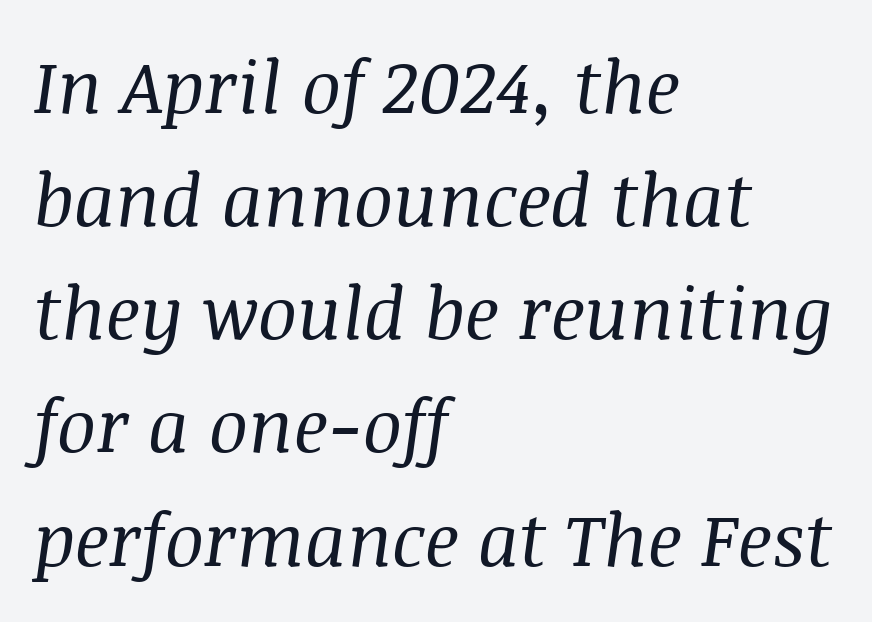
Lines of text with bare space underneath. Tracking value appears to be zero — textbook default spacing. The typesetting does not lean heavy: it is not bold. A typesetter would call this proportional, since set widths differ per character.
